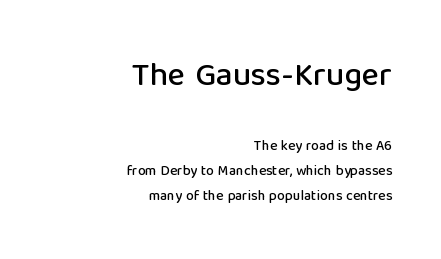
Students, note that the glyphs here touch the page at normal intervals. Proportional: the letters do not fall into vertical columns. This rendering uses right alignment, leaving the left contour irregular. The string is rendered with underlining switched off. In this sample the first text group is rendered at the bigger scale.
